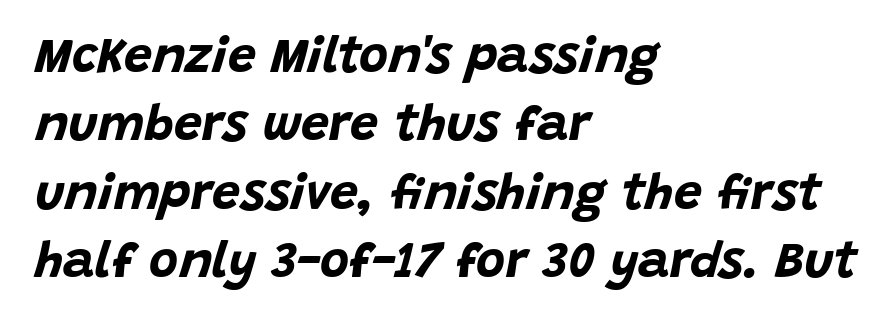
{"italic": "yes", "lean": "right", "slant_degrees": 15, "bold": "yes", "weight": "bold", "width": "normal", "stroke_contrast": "low", "x_height": "large", "monospaced": "no", "underline": "no", "align": "left", "line_spacing": "normal", "line_spacing_ratio": 1.37, "letter_spacing": "normal", "letter_spacing_em": 0.0, "glyph_px": 50}
